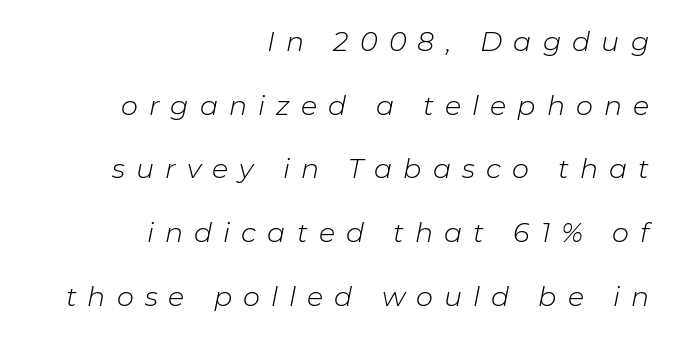
{"italic": "yes", "lean": "right", "slant_degrees": 11, "bold": "no", "underline": "no", "align": "right", "line_spacing": "loose", "line_spacing_ratio": 2.36, "letter_spacing": "wide", "letter_spacing_em": 0.41, "glyph_px": 27}
